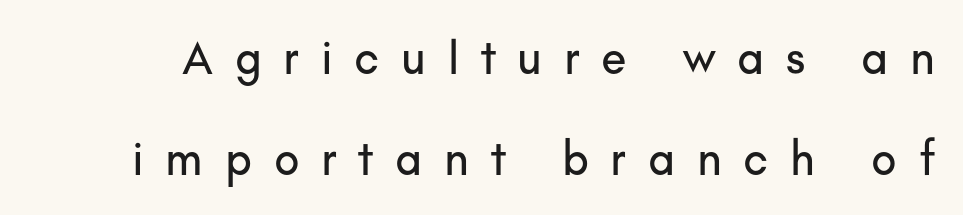
{"serif": "no", "italic": "no", "width": "normal", "stroke_contrast": "low", "x_height": "small", "monospaced": "no", "underline": "no", "line_spacing": "loose", "line_spacing_ratio": 2.15, "letter_spacing": "wide", "letter_spacing_em": 0.46, "glyph_px": 47}
